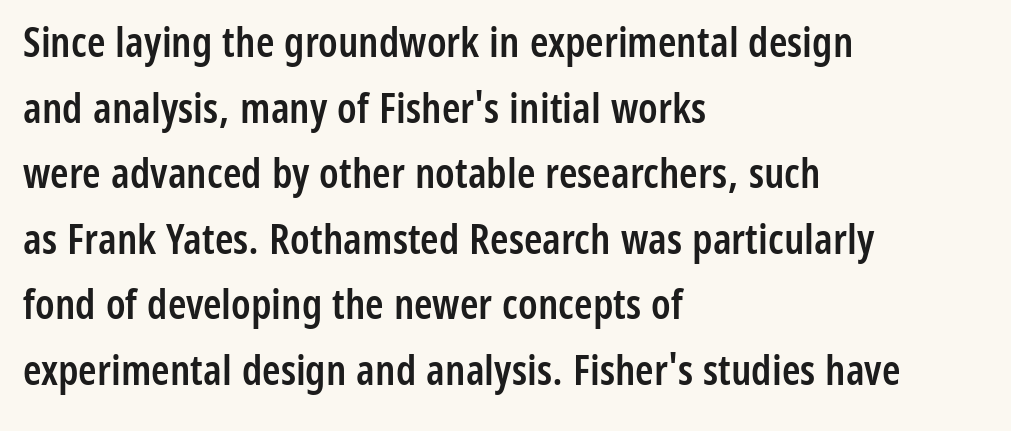
Stroke thickness is moderately raised; the sample reads as semibold. Style check: upright. The baseline area is clear. These lines are rendered in a variable-pitch font. Observe the absence of serifs on each vertical stroke in this sample. In CSS terms this would be text-align: left.
